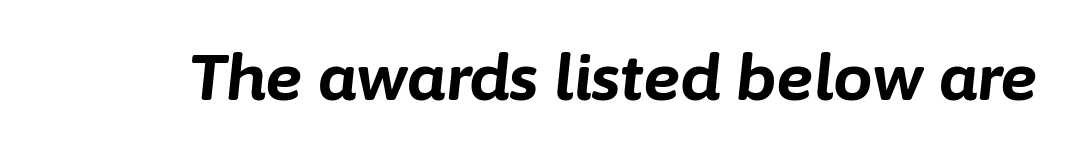
{"italic": "yes", "lean": "right", "slant_degrees": 6, "bold": "yes", "weight": "bold", "width": "normal", "stroke_contrast": "low", "x_height": "medium", "monospaced": "no", "underline": "no", "letter_spacing": "normal", "letter_spacing_em": 0.0, "glyph_px": 63}
